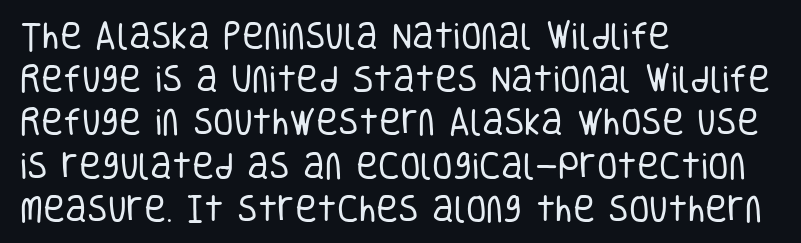
The image shows 30 px regular-weight, condensed sans-serif type, upright; set left-aligned, normal line spacing (1.44x), normal letter spacing, not underlined; low stroke contrast and a large x-height.
